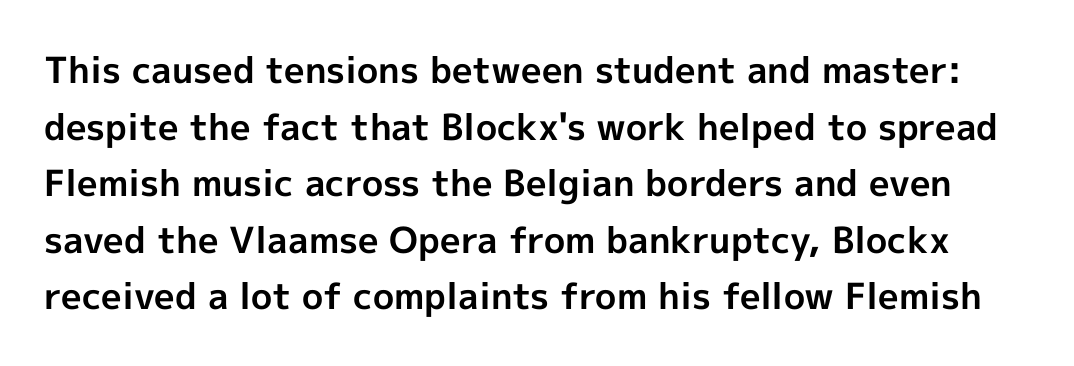
{"serif": "no", "italic": "no", "bold": "yes", "weight": "bold", "width": "normal", "x_height": "medium", "monospaced": "no", "underline": "no", "line_spacing": "normal", "line_spacing_ratio": 1.57, "letter_spacing": "normal", "letter_spacing_em": 0.0, "glyph_px": 36}
